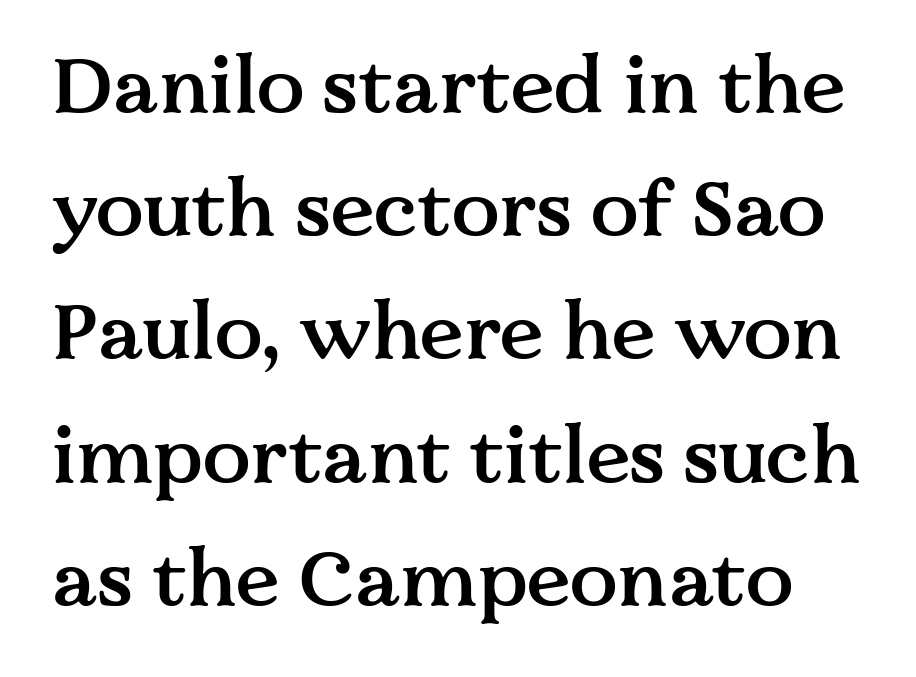
{"serif": "yes", "italic": "no", "bold": "semi", "weight": "semibold", "width": "normal", "stroke_contrast": "medium", "x_height": "medium", "monospaced": "no", "underline": "no", "line_spacing": "normal", "line_spacing_ratio": 1.56, "letter_spacing": "normal", "letter_spacing_em": 0.0, "glyph_px": 79}
